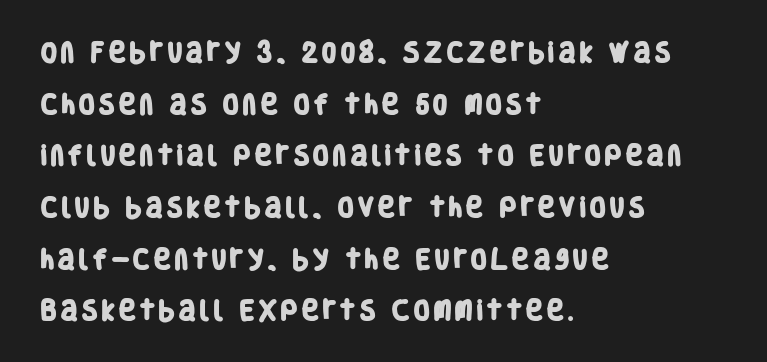
Q: Is the text bold? A: Yes.
Q: Is the text underlined? A: No.
Q: How is the paragraph aligned? A: Left-aligned.
Q: Is the spacing between lines tight, normal or loose? A: Loose.
